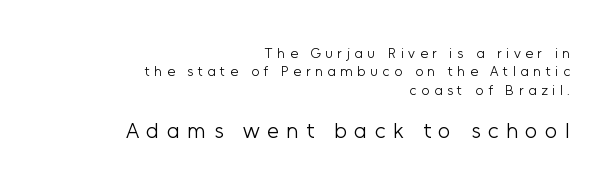
Does extra space separate the letters? Yes, quite a lot of it. Is the lower block the larger one? Yes — the lower block carries the bigger type. These lines are set flush right with a ragged left edge. Summary of weight: not heavy and not bold. Every character sits straight up, as roman type does. Check under the words: just untouched page.
